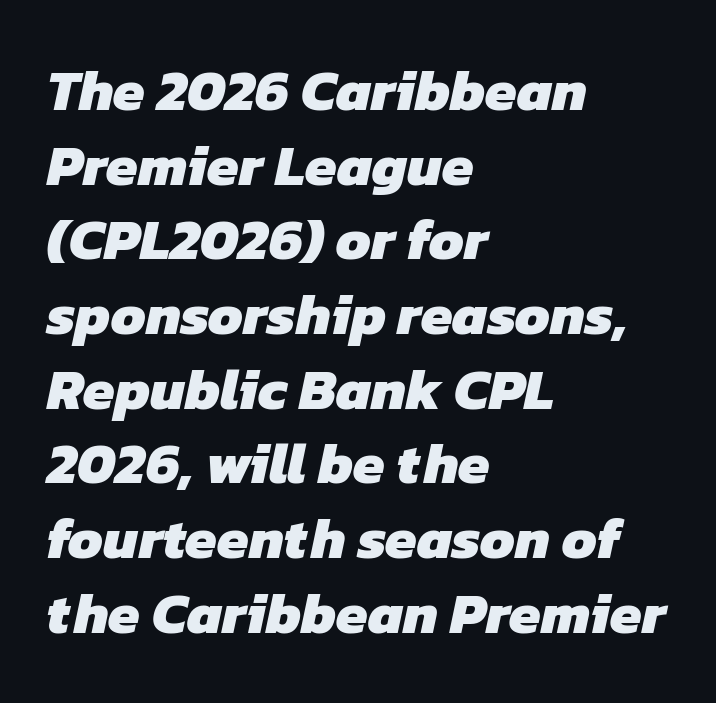
The image shows 57 px heavy sans-serif type; set left-aligned, normal line spacing (1.31x), normal letter spacing, not underlined; low stroke contrast and a medium x-height.
